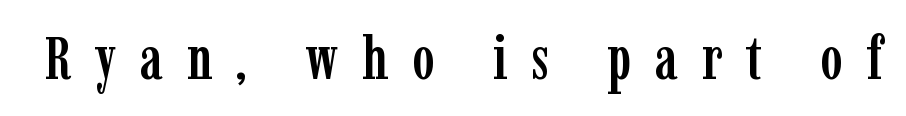
The image shows 60 px condensed serif type, upright; set unusually wide letter spacing (+0.4 em), not underlined; low stroke contrast and a medium x-height.
